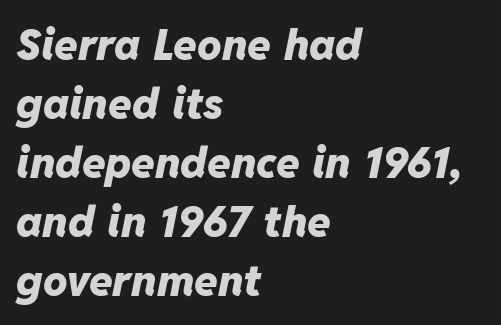
{"italic": "yes", "lean": "right", "slant_degrees": 11, "bold": "yes", "weight": "heavy", "width": "normal", "stroke_contrast": "low", "x_height": "medium", "monospaced": "no", "underline": "no", "align": "left", "line_spacing": "normal", "line_spacing_ratio": 1.37, "letter_spacing": "normal", "letter_spacing_em": 0.0, "glyph_px": 43}
